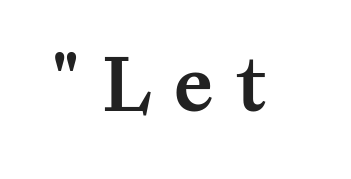
Q: Is the text italic (slanted)? A: No, it is upright.
Q: Is the typeface a serif or a sans-serif typeface? A: Serif.
Q: Is the text underlined? A: No.
Q: Is the spacing between letters normal or unusually wide? A: Unusually wide.
Q: Width (condensed, normal, or wide)? A: Normal.
Q: Stroke contrast? A: Medium.
Q: x-height? A: Medium.
Q: Monospaced? A: No.
